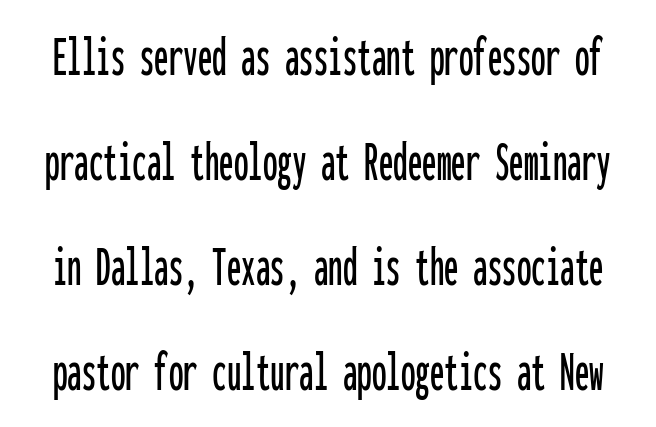
Unmarked baselines from the first word to the last. Think of a typewriter: that constant character pitch is what you see here. This rendering leaves character spacing at its baseline value. The font's upright variant was chosen for this text.
